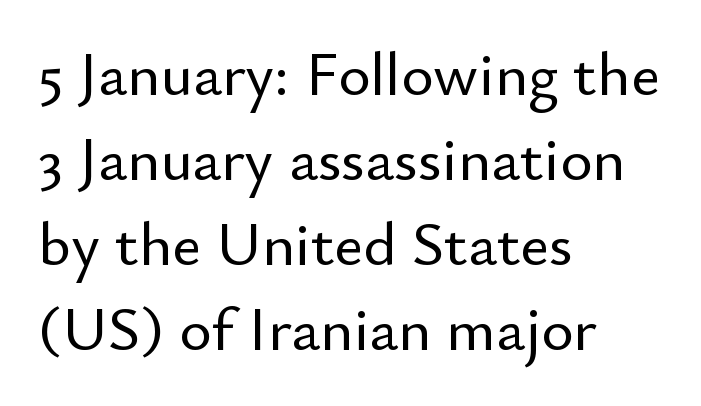
The image shows 62 px sans-serif type, upright; set left-aligned, normal line spacing (1.37x), normal letter spacing, not underlined; low stroke contrast and a small x-height.
